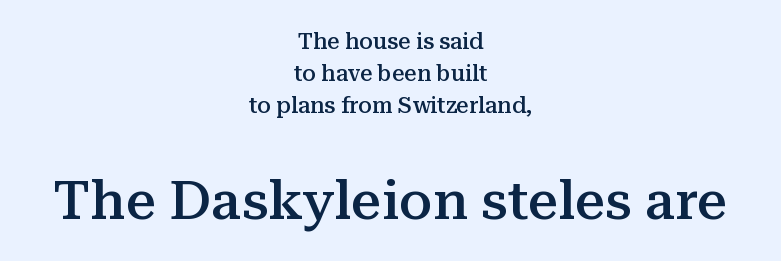
{"serif": "yes", "italic": "no", "bold": "semi", "weight": "semibold", "width": "normal", "stroke_contrast": "medium", "x_height": "medium", "monospaced": "no", "underline": "no", "align": "center", "line_spacing": "normal", "line_spacing_ratio": 1.46, "letter_spacing": "normal", "letter_spacing_em": 0.0, "larger_block": "second", "size_ratio": 2.45, "glyph_px": 54}
